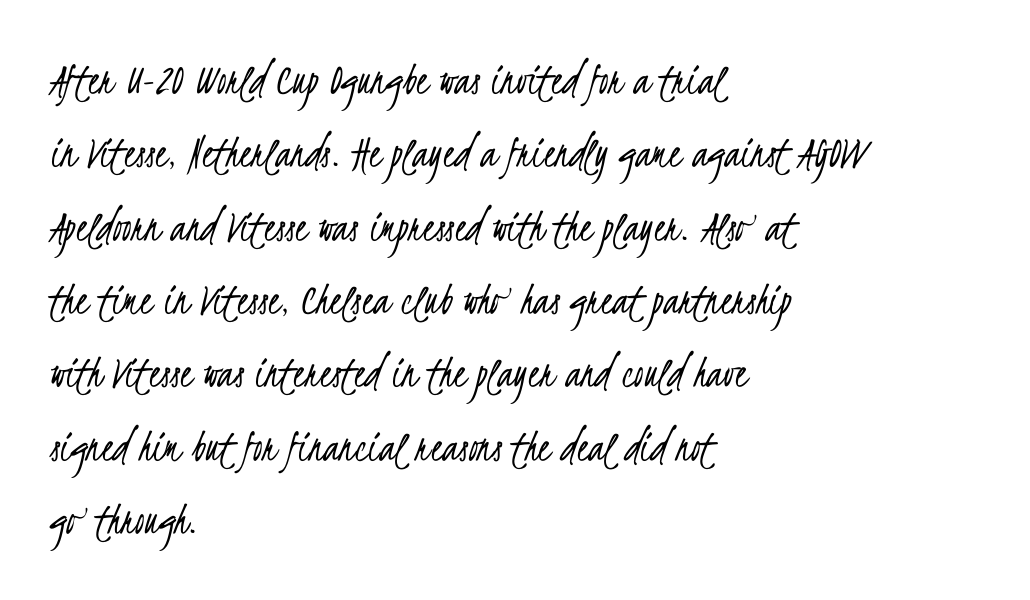
The image shows 47 px light, condensed sans-serif type; set left-aligned, normal line spacing (1.56x), normal letter spacing, not underlined; low stroke contrast and a small x-height.
